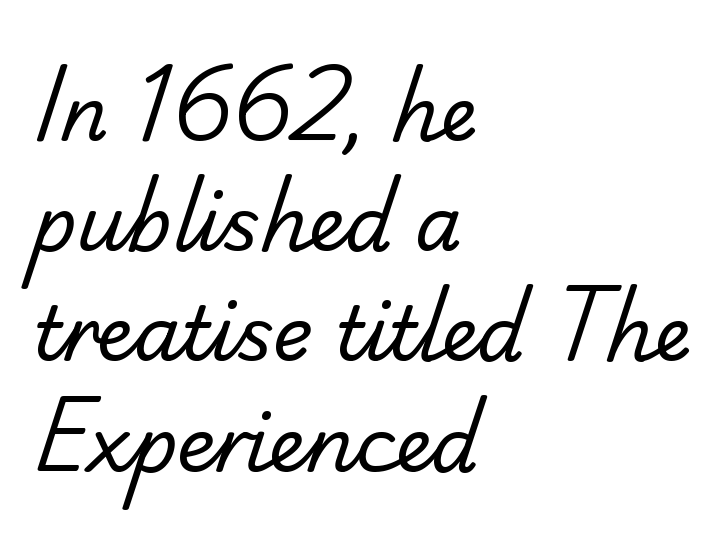
The image shows 75 px regular-weight sans-serif type; set left-aligned, normal line spacing (1.47x), normal letter spacing, not underlined; low stroke contrast and a small x-height.
